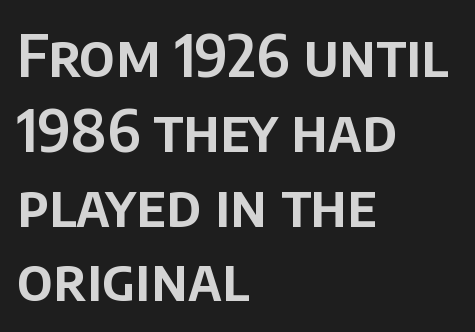
{"serif": "no", "italic": "no", "width": "normal", "stroke_contrast": "low", "x_height": "large", "monospaced": "no", "underline": "no", "align": "left", "line_spacing": "normal", "line_spacing_ratio": 1.29, "letter_spacing": "normal", "letter_spacing_em": 0.0, "glyph_px": 58}
